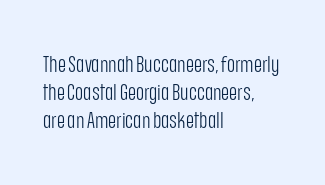
The image shows 22 px text type, upright; set left-aligned, normal line spacing (1.28x), normal letter spacing, not underlined.
